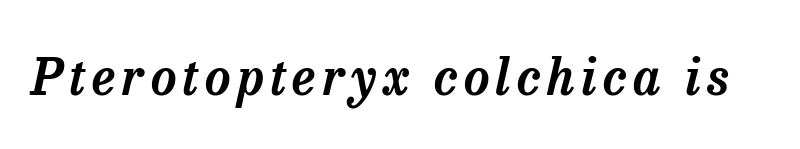
These lines are composed in type with serifs. Varying glyph widths throughout — classic text-font behaviour. Only glyphs here, with clear space below each row. When letters slant like this, we call the style italic.
